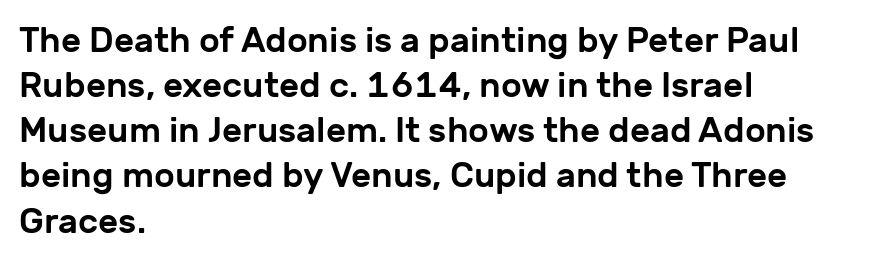
{"serif": "no", "italic": "no", "width": "normal", "stroke_contrast": "low", "x_height": "medium", "monospaced": "no", "underline": "no", "align": "left", "line_spacing": "normal", "line_spacing_ratio": 1.29, "letter_spacing": "normal", "letter_spacing_em": 0.0, "glyph_px": 35}
